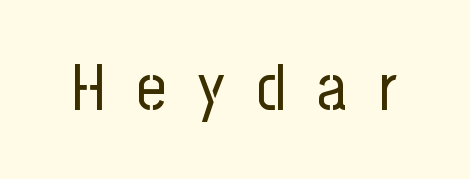
The image shows 65 px regular-weight, condensed sans-serif type, upright; set unusually wide letter spacing (+0.49 em), not underlined; low stroke contrast and a medium x-height.
